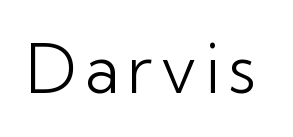
The passage shown is typed in a proportional face where columns would drift. You can tell it's not italic because the verticals are truly vertical. The weight would be labelled regular, book, light, or lighter still. Type style note: lacks serifs. The specimen omits any rule beneath the text block's lines.
